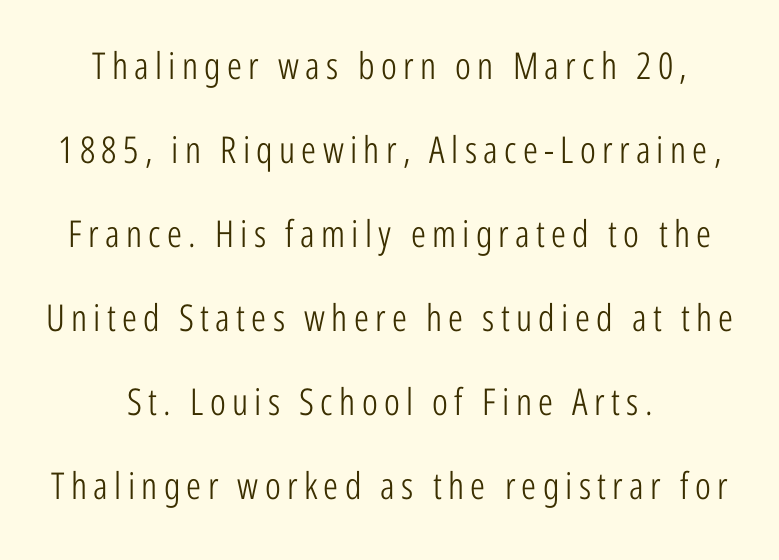
{"serif": "no", "italic": "no", "bold": "no", "weight": "light", "width": "condensed", "stroke_contrast": "low", "x_height": "medium", "monospaced": "no", "underline": "no", "align": "center", "line_spacing": "loose", "line_spacing_ratio": 2.27, "glyph_px": 37}
